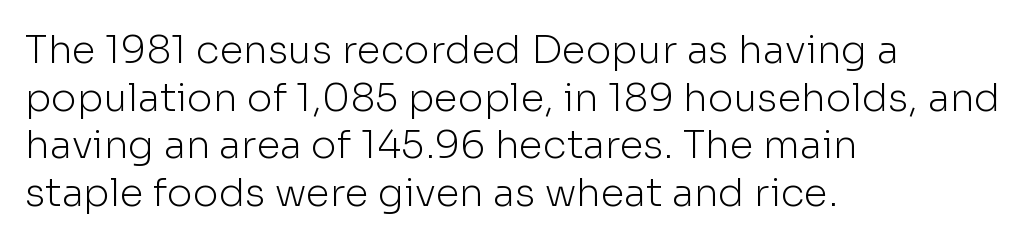
{"serif": "no", "italic": "no", "bold": "no", "weight": "light", "width": "normal", "stroke_contrast": "low", "x_height": "medium", "monospaced": "no", "underline": "no", "align": "left", "line_spacing_ratio": 1.22, "letter_spacing": "normal", "letter_spacing_em": 0.0, "glyph_px": 39}
